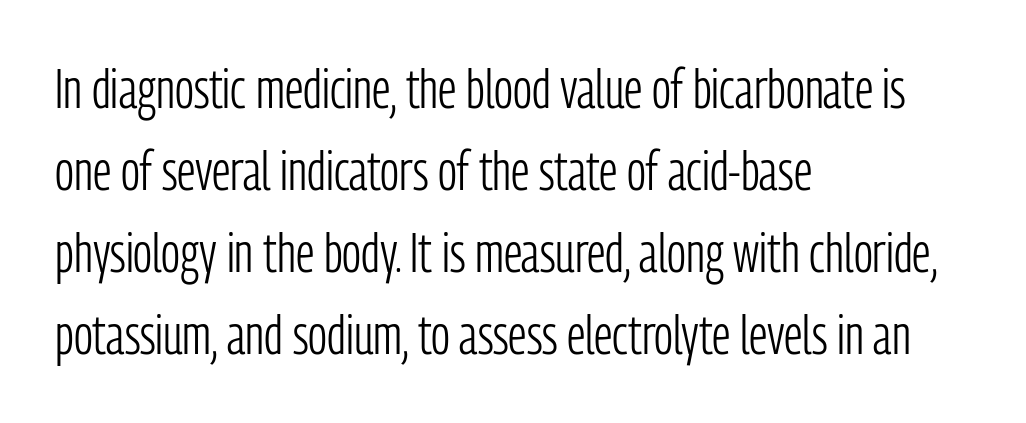
The image shows 54 px light, condensed sans-serif type, upright; set left-aligned, normal line spacing (1.52x), normal letter spacing, not underlined; low stroke contrast and a medium x-height.
